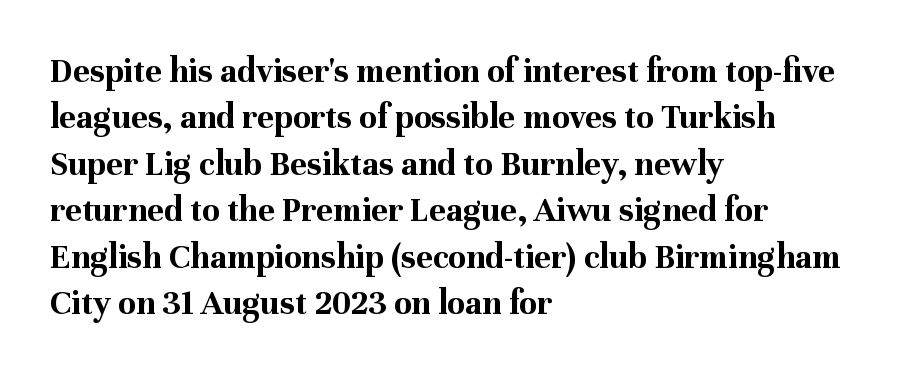
{"serif": "yes", "italic": "no", "bold": "yes", "weight": "bold", "width": "normal", "stroke_contrast": "medium", "x_height": "medium", "monospaced": "no", "underline": "no", "align": "left", "line_spacing": "normal", "line_spacing_ratio": 1.29, "letter_spacing": "normal", "letter_spacing_em": 0.0, "glyph_px": 36}
